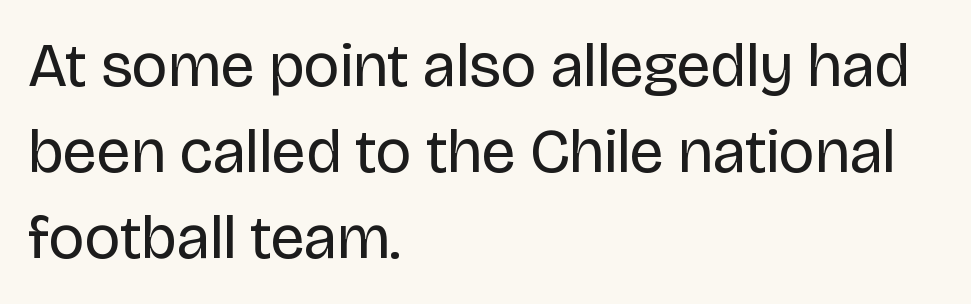
Q: Is the text bold? A: No.
Q: Is the text italic (slanted)? A: No, it is upright.
Q: Is the typeface a serif or a sans-serif typeface? A: Sans-serif.
Q: Is the text underlined? A: No.
Q: How is the paragraph aligned? A: Left-aligned.
Q: Is the spacing between letters normal or unusually wide? A: Normal.
Q: Is the spacing between lines tight, normal or loose? A: Normal.
Q: Width (condensed, normal, or wide)? A: Normal.
Q: Stroke contrast? A: Low.
Q: x-height? A: Large.
Q: Monospaced? A: No.
